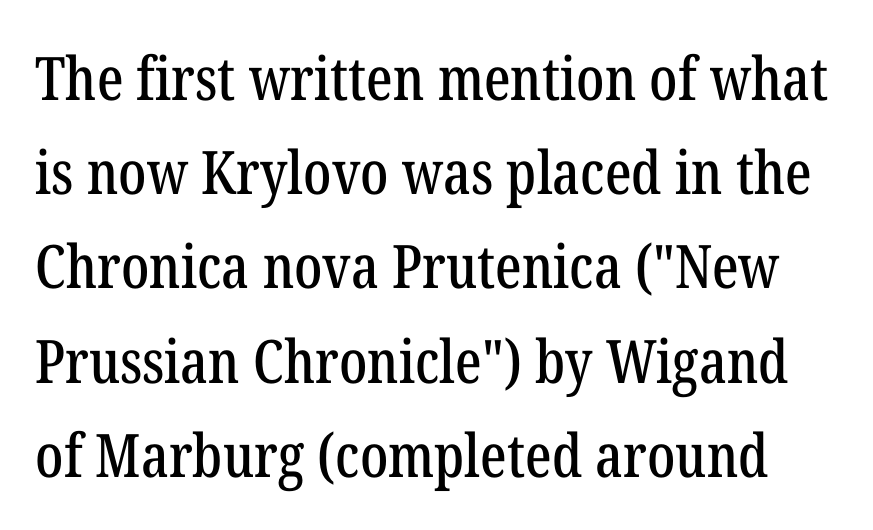
{"serif": "yes", "italic": "no", "width": "condensed", "stroke_contrast": "low", "x_height": "medium", "monospaced": "no", "underline": "no", "line_spacing": "normal", "line_spacing_ratio": 1.57, "letter_spacing": "normal", "letter_spacing_em": 0.0, "glyph_px": 60}
